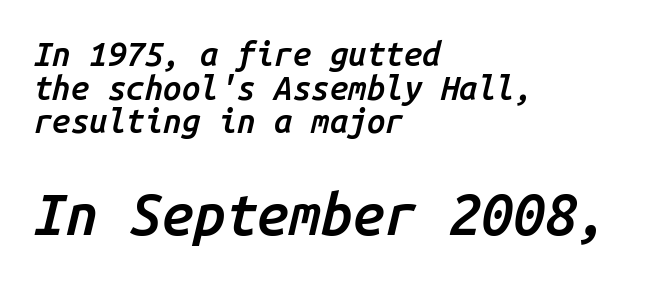
Q: Is the text bold? A: Semi-bold.
Q: Is the text italic (slanted)? A: Yes, it leans right by about 14 degrees.
Q: Is the text underlined? A: No.
Q: How is the paragraph aligned? A: Left-aligned.
Q: Is the spacing between letters normal or unusually wide? A: Normal.
Q: Is the spacing between lines tight, normal or loose? A: Tight.
Q: Which block of text is set in a larger size, the first (top) or the second (bottom)? A: The second (bottom) one.
Q: Width (condensed, normal, or wide)? A: Normal.
Q: Stroke contrast? A: Low.
Q: x-height? A: Medium.
Q: Monospaced? A: Yes.
